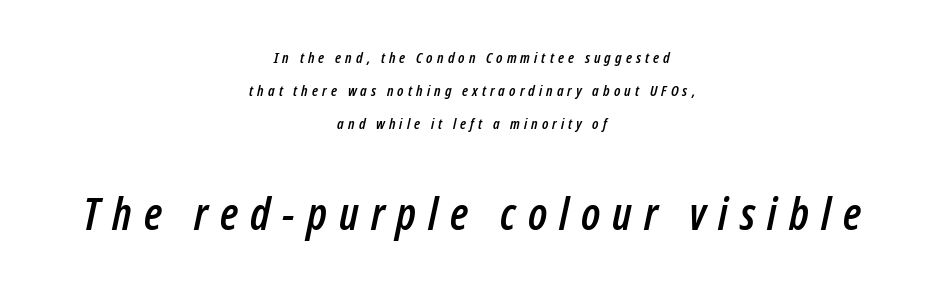
Q: Is the text italic (slanted)? A: Yes, it leans right by about 12 degrees.
Q: Is the text underlined? A: No.
Q: How is the paragraph aligned? A: Centered.
Q: Is the spacing between letters normal or unusually wide? A: Unusually wide.
Q: Is the spacing between lines tight, normal or loose? A: Loose.
Q: Which block of text is set in a larger size, the first (top) or the second (bottom)? A: The second (bottom) one.
Q: Width (condensed, normal, or wide)? A: Condensed.
Q: Stroke contrast? A: Low.
Q: x-height? A: Medium.
Q: Monospaced? A: No.
